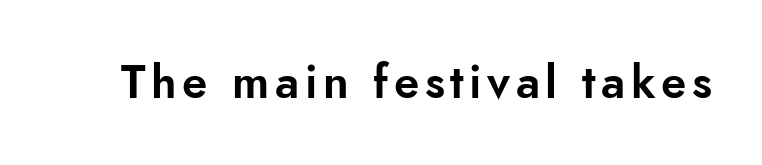
Examine the stroke ends and you'll find no serifs. The foot of each line stays bare and open. The letters stand upright; this is a roman face. Note the varied advance widths — an 'i' is clearly narrower than an 'm'.
